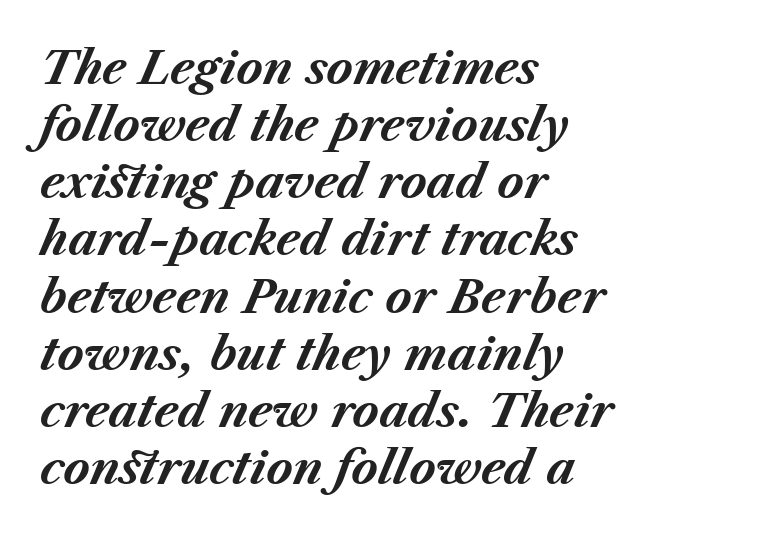
The image shows 45 px bold type, italic (leaning right); set left-aligned, normal line spacing (1.27x), normal letter spacing, not underlined; medium stroke contrast and a medium x-height.
